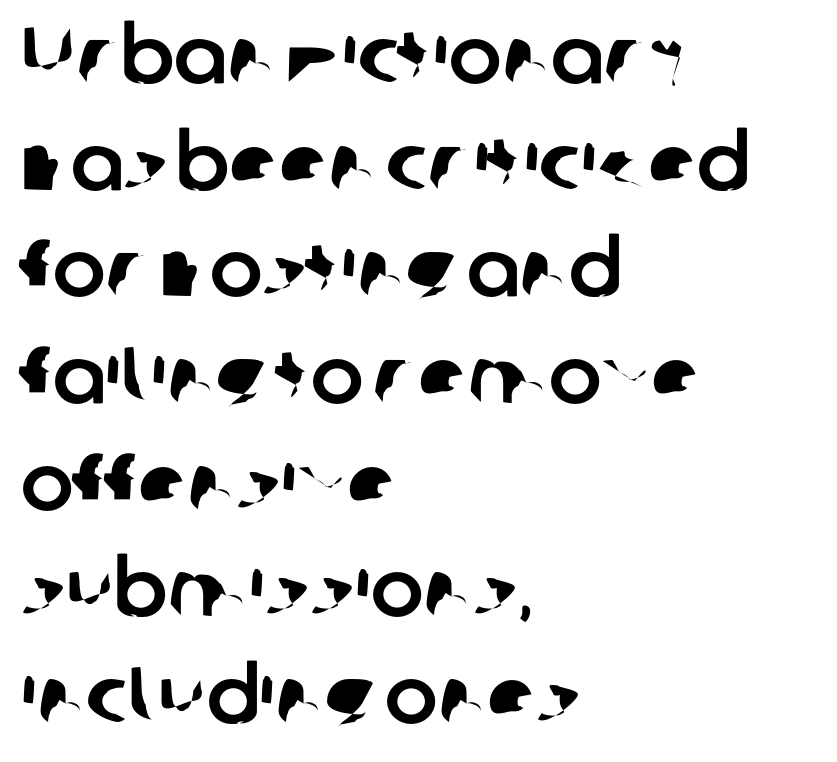
{"serif": "no", "width": "normal", "stroke_contrast": "low", "x_height": "medium", "monospaced": "no", "underline": "no", "align": "left", "line_spacing": "normal", "line_spacing_ratio": 1.35, "letter_spacing": "normal", "letter_spacing_em": 0.0, "glyph_px": 79}
